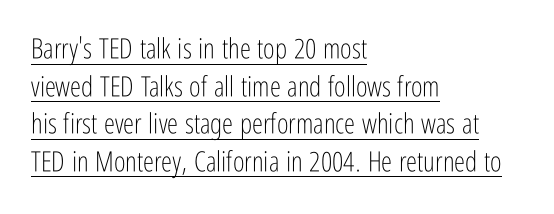
{"serif": "no", "italic": "no", "bold": "no", "weight": "light", "width": "condensed", "stroke_contrast": "low", "x_height": "medium", "monospaced": "no", "underline": "yes", "align": "left", "line_spacing": "normal", "line_spacing_ratio": 1.34, "letter_spacing": "normal", "letter_spacing_em": 0.0, "glyph_px": 28}
